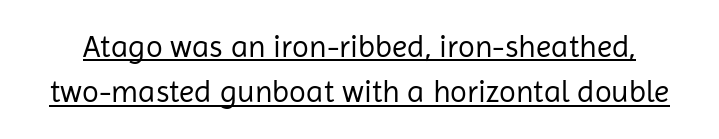
The image shows 31 px regular-weight sans-serif type, upright; set normal line spacing (1.46x), normal letter spacing, underlined; low stroke contrast and a medium x-height.
